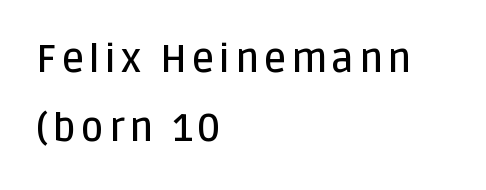
{"serif": "no", "italic": "no", "bold": "semi", "weight": "semibold", "width": "normal", "stroke_contrast": "low", "x_height": "large", "monospaced": "no", "underline": "no", "align": "left", "line_spacing_ratio": 1.78, "glyph_px": 39}
